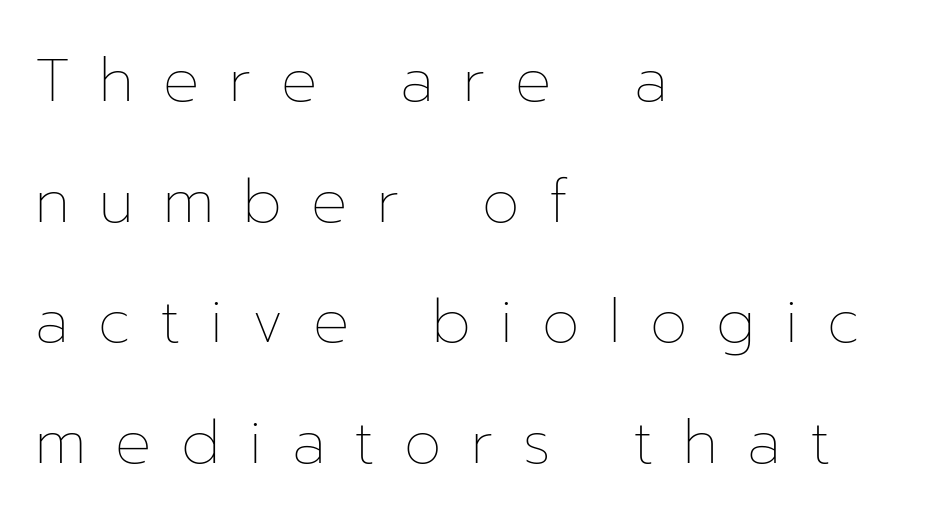
Q: Is the text bold? A: No.
Q: Is the text italic (slanted)? A: No, it is upright.
Q: Is the text underlined? A: No.
Q: How is the paragraph aligned? A: Left-aligned.
Q: Is the spacing between letters normal or unusually wide? A: Unusually wide.
Q: Is the spacing between lines tight, normal or loose? A: Loose.
Q: Width (condensed, normal, or wide)? A: Normal.
Q: Stroke contrast? A: Low.
Q: x-height? A: Medium.
Q: Monospaced? A: No.
